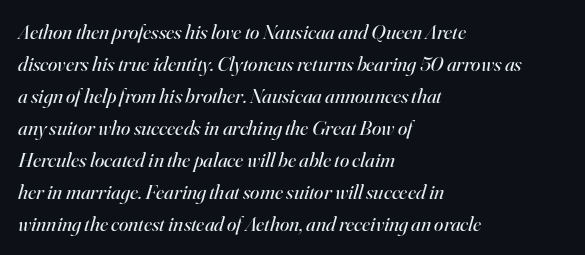
{"italic": "yes", "lean": "right", "slant_degrees": 16, "bold": "no", "underline": "no", "align": "left", "line_spacing": "normal", "line_spacing_ratio": 1.52, "letter_spacing": "normal", "letter_spacing_em": 0.0, "glyph_px": 21}
